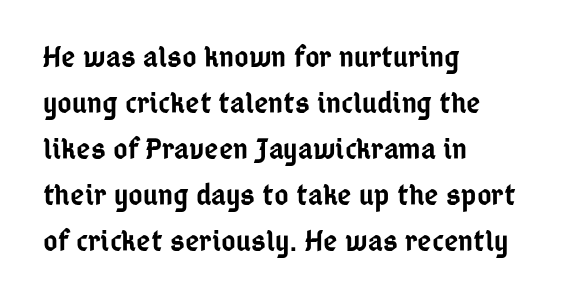
Q: Is the text bold? A: Semi-bold.
Q: Is the text italic (slanted)? A: No, it is upright.
Q: Is the typeface a serif or a sans-serif typeface? A: Sans-serif.
Q: Is the text underlined? A: No.
Q: How is the paragraph aligned? A: Left-aligned.
Q: Is the spacing between letters normal or unusually wide? A: Normal.
Q: Is the spacing between lines tight, normal or loose? A: Normal.
Q: Width (condensed, normal, or wide)? A: Condensed.
Q: Stroke contrast? A: Low.
Q: x-height? A: Medium.
Q: Monospaced? A: No.
